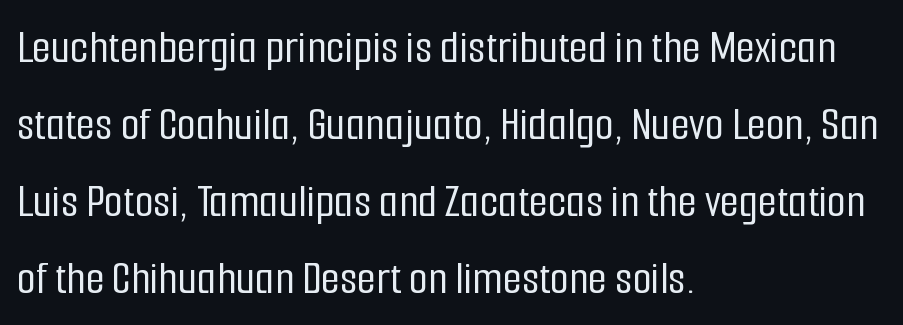
Q: Is the text italic (slanted)? A: No, it is upright.
Q: Is the typeface a serif or a sans-serif typeface? A: Sans-serif.
Q: Is the text underlined? A: No.
Q: How is the paragraph aligned? A: Left-aligned.
Q: Is the spacing between letters normal or unusually wide? A: Normal.
Q: Is the spacing between lines tight, normal or loose? A: Normal.
Q: Width (condensed, normal, or wide)? A: Condensed.
Q: Stroke contrast? A: Low.
Q: x-height? A: Medium.
Q: Monospaced? A: No.
